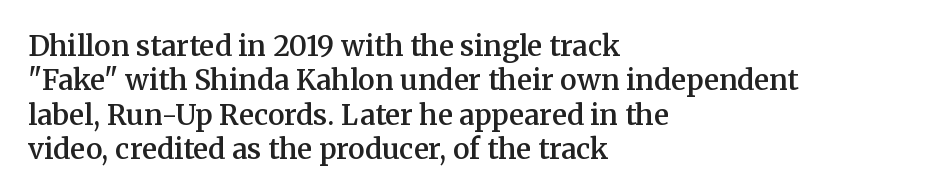
The image shows 28 px semibold serif type, upright; set left-aligned, line spacing 1.23x, normal letter spacing, not underlined; medium stroke contrast and a medium x-height.
